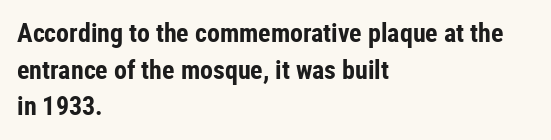
The image shows 26 px bold type, upright; set left-aligned, normal line spacing (1.41x), normal letter spacing, not underlined.
